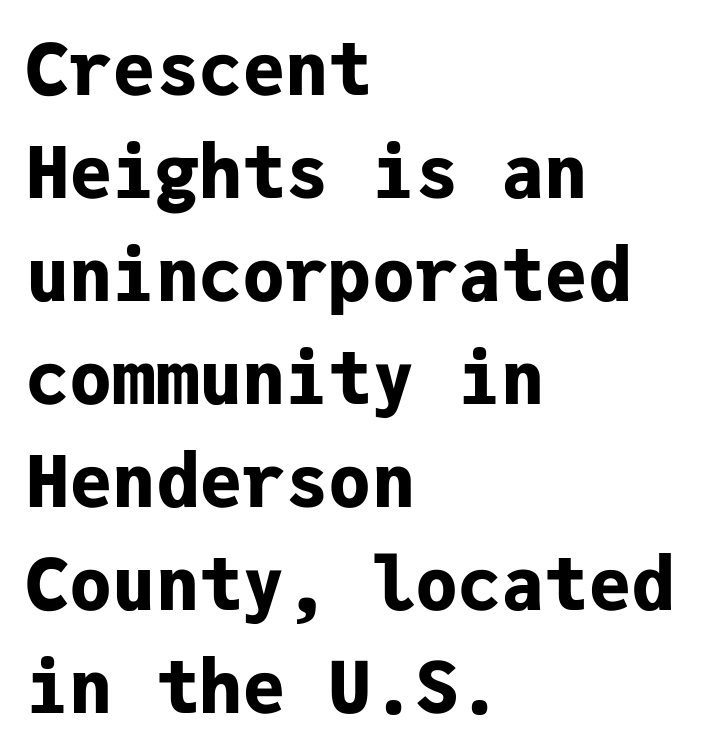
The image shows 72 px bold sans-serif type, upright, monospaced; set left-aligned, normal line spacing (1.43x), normal letter spacing, not underlined; low stroke contrast and a medium x-height.
